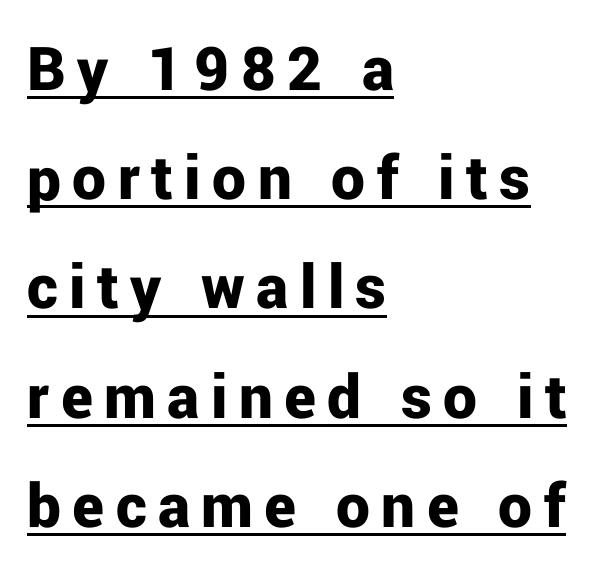
{"serif": "no", "italic": "no", "bold": "yes", "weight": "bold", "width": "normal", "stroke_contrast": "low", "x_height": "medium", "monospaced": "no", "underline": "yes", "align": "left", "line_spacing": "normal", "line_spacing_ratio": 1.63, "glyph_px": 67}
